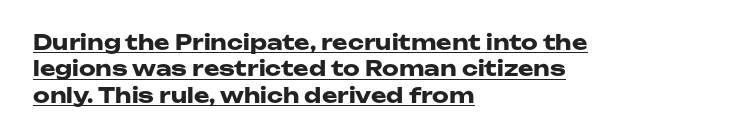
{"italic": "no", "bold": "yes", "underline": "yes", "align": "left", "line_spacing": "normal", "line_spacing_ratio": 1.26, "letter_spacing": "normal", "letter_spacing_em": 0.0, "glyph_px": 21}
